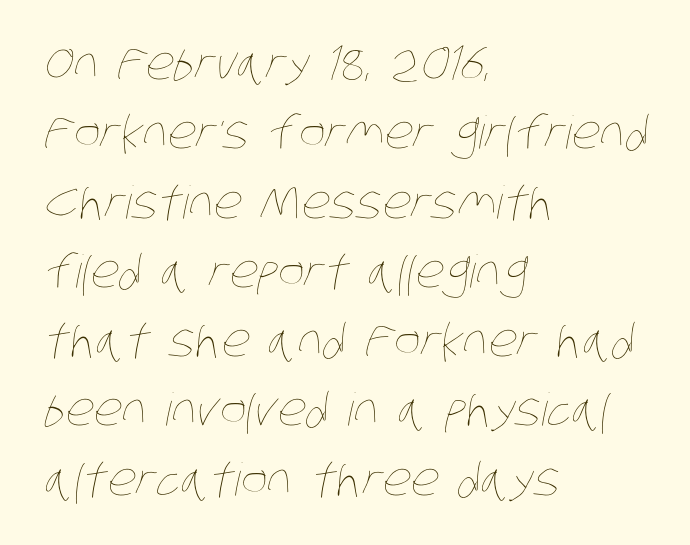
The image shows 45 px thin, condensed type; set left-aligned, normal line spacing (1.54x), normal letter spacing, not underlined; low stroke contrast and a large x-height.
